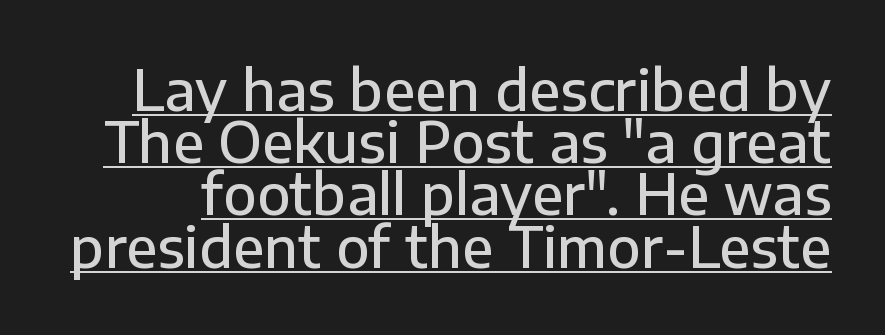
The image shows 55 px semibold sans-serif type, upright; set tight line spacing (0.95x), normal letter spacing, underlined; low stroke contrast and a medium x-height.
